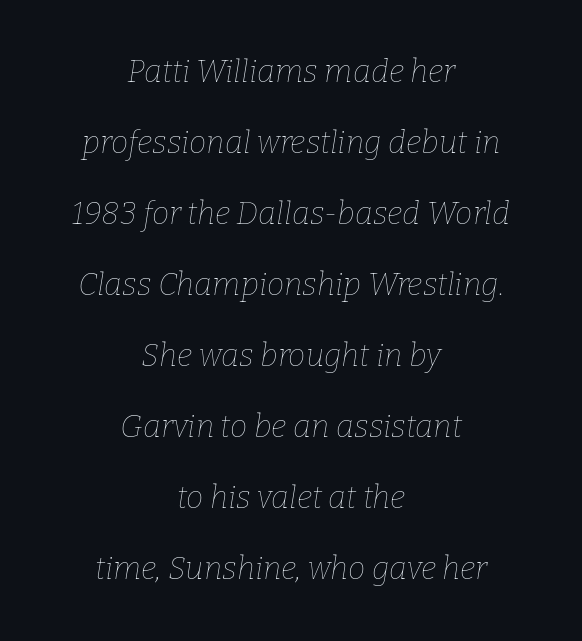
Q: Is the text bold? A: No.
Q: Is the text italic (slanted)? A: Yes, it leans right by about 9 degrees.
Q: Is the text underlined? A: No.
Q: How is the paragraph aligned? A: Centered.
Q: Is the spacing between letters normal or unusually wide? A: Normal.
Q: Is the spacing between lines tight, normal or loose? A: Loose.
Q: Width (condensed, normal, or wide)? A: Normal.
Q: Stroke contrast? A: Low.
Q: x-height? A: Medium.
Q: Monospaced? A: No.
